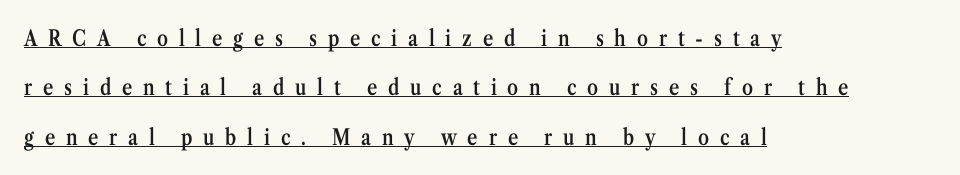
{"italic": "no", "bold": "semi", "underline": "yes", "align": "left", "line_spacing": "loose", "line_spacing_ratio": 2.25, "letter_spacing": "wide", "letter_spacing_em": 0.49, "glyph_px": 22}
